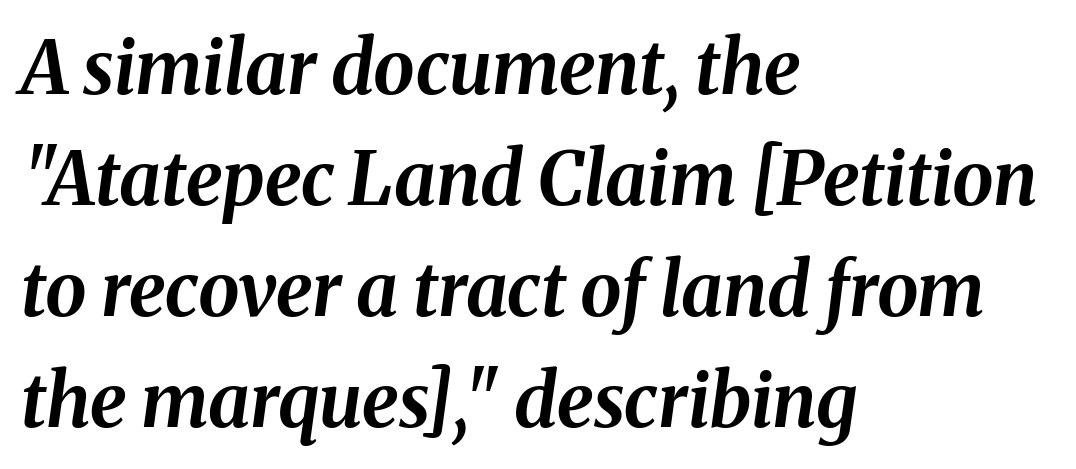
Alignment: flush left. Italic? Definitely — the glyphs are oblique. The baseline area is clear. What's the leading like? Ordinary, nothing unusual. The passage shown has conventional tracking throughout. Varying glyph widths throughout — classic text-font behaviour.
